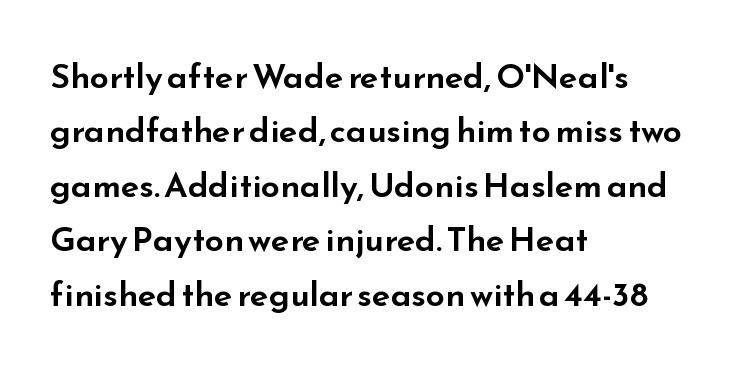
Q: Is the text italic (slanted)? A: No, it is upright.
Q: Is the typeface a serif or a sans-serif typeface? A: Sans-serif.
Q: Is the text underlined? A: No.
Q: How is the paragraph aligned? A: Left-aligned.
Q: Is the spacing between letters normal or unusually wide? A: Normal.
Q: Is the spacing between lines tight, normal or loose? A: Normal.
Q: Width (condensed, normal, or wide)? A: Wide.
Q: Stroke contrast? A: Low.
Q: x-height? A: Small.
Q: Monospaced? A: No.
